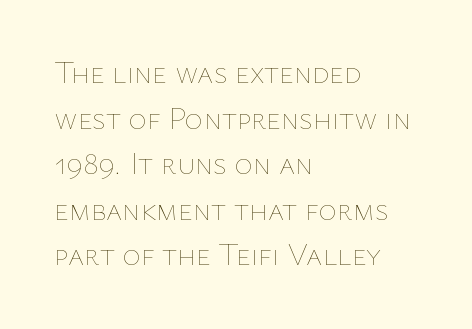
{"italic": "no", "bold": "no", "weight": "thin", "width": "normal", "stroke_contrast": "low", "x_height": "medium", "monospaced": "no", "underline": "no", "align": "left", "line_spacing": "normal", "line_spacing_ratio": 1.47, "letter_spacing": "normal", "letter_spacing_em": 0.0, "glyph_px": 31}
